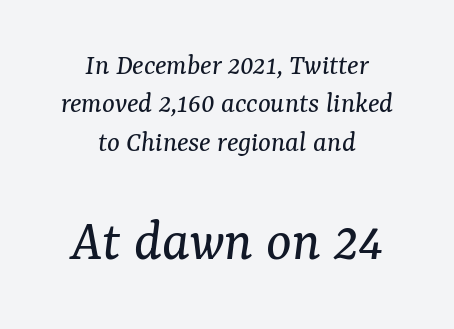
The vertical gap from one line to the next is medium. The face used here is proportionally spaced, like ordinary book or web type. Posture: slanted. The rendering positions every line midway between the sides. The baseline area is clear.
